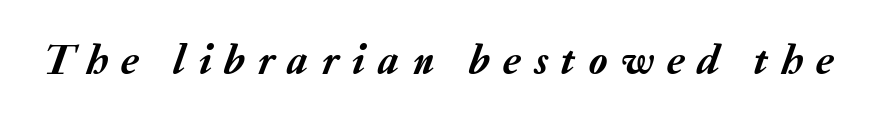
The image shows 42 px text type, italic (leaning right); set unusually wide letter spacing (+0.33 em), not underlined; low stroke contrast and a medium x-height.
